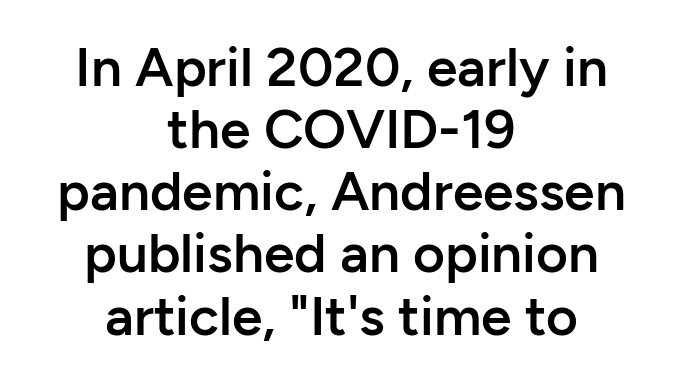
A semibold gives these letters moderate extra thickness, short of bold. Nothing unusual about the tracking: characters are spaced as the font intends. Whoever set this chose condensed vertical rhythm over breathing room. Where is the straight margin? There isn't one; the lines are centered.
